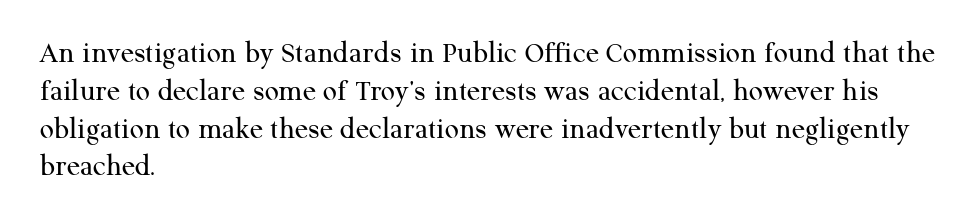
Do the letters lean? They stand straight. Stroke mass is kept to a normal reading level or below. No extra tracking has been applied to these lines. Every row of glyphs begins at an identical x-position on the left. Each letter's strokes conclude with small projecting serifs. Proportional: the letters do not fall into vertical columns.
